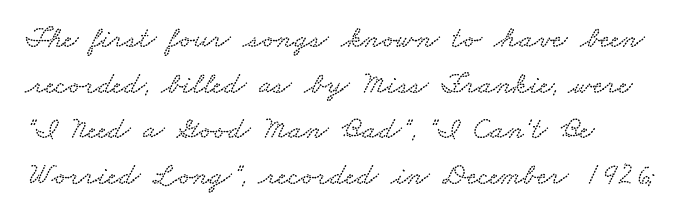
Q: Is the text underlined? A: No.
Q: How is the paragraph aligned? A: Left-aligned.
Q: Is the spacing between letters normal or unusually wide? A: Normal.
Q: Is the spacing between lines tight, normal or loose? A: Normal.
Q: Width (condensed, normal, or wide)? A: Wide.
Q: Stroke contrast? A: Low.
Q: x-height? A: Small.
Q: Monospaced? A: No.
